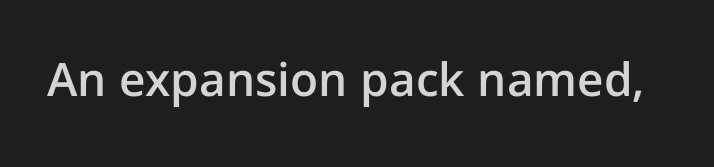
The image shows 46 px semibold sans-serif type, upright; set normal letter spacing, not underlined; low stroke contrast and a medium x-height.
